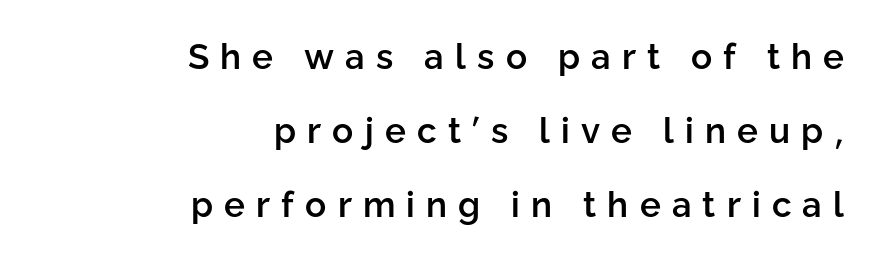
Every letter is mildly thick-stroked: semibold rather than bold. Posture: upright roman. A typesetter would call this proportional, since set widths differ per character. Summary of vertical rhythm: relaxed, with wide interline spacing.
